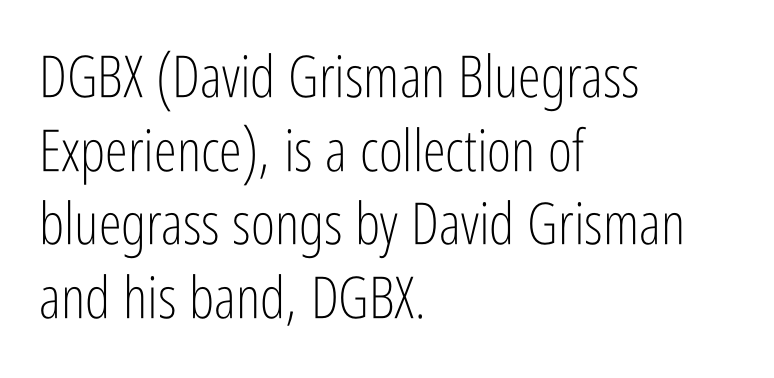
Q: Is the text bold? A: No.
Q: Is the text italic (slanted)? A: No, it is upright.
Q: Is the typeface a serif or a sans-serif typeface? A: Sans-serif.
Q: Is the text underlined? A: No.
Q: How is the paragraph aligned? A: Left-aligned.
Q: Is the spacing between letters normal or unusually wide? A: Normal.
Q: Is the spacing between lines tight, normal or loose? A: Normal.
Q: Width (condensed, normal, or wide)? A: Condensed.
Q: Stroke contrast? A: Low.
Q: x-height? A: Medium.
Q: Monospaced? A: No.
